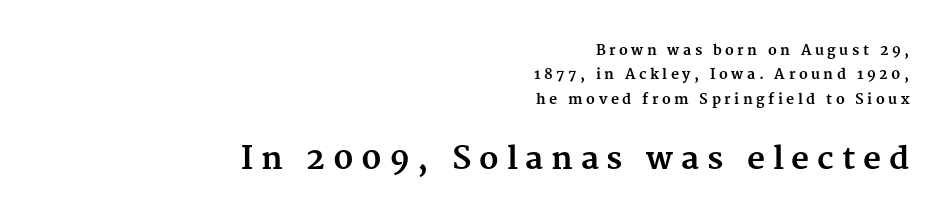
Q: Is the text bold? A: Yes.
Q: Is the text italic (slanted)? A: No, it is upright.
Q: Is the typeface a serif or a sans-serif typeface? A: Serif.
Q: Is the text underlined? A: No.
Q: How is the paragraph aligned? A: Right-aligned.
Q: Is the spacing between letters normal or unusually wide? A: Unusually wide.
Q: Which block of text is set in a larger size, the first (top) or the second (bottom)? A: The second (bottom) one.
Q: Width (condensed, normal, or wide)? A: Normal.
Q: Stroke contrast? A: Medium.
Q: x-height? A: Medium.
Q: Monospaced? A: No.
